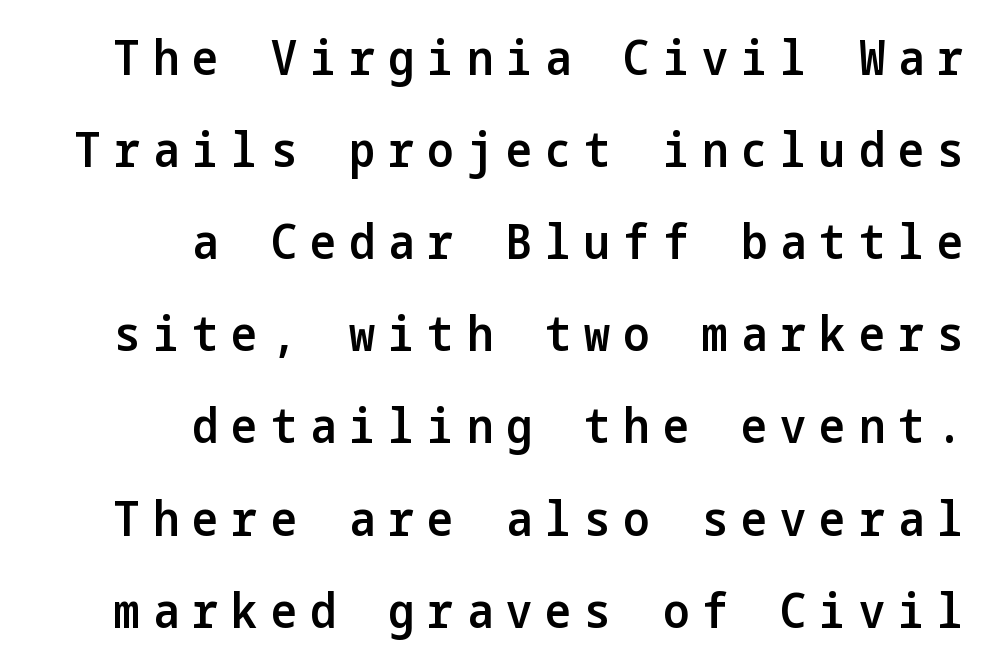
The image shows 49 px semibold, condensed sans-serif type, upright; set right-aligned, line spacing 1.88x, unusually wide letter spacing (+0.27 em), not underlined; low stroke contrast and a medium x-height.
